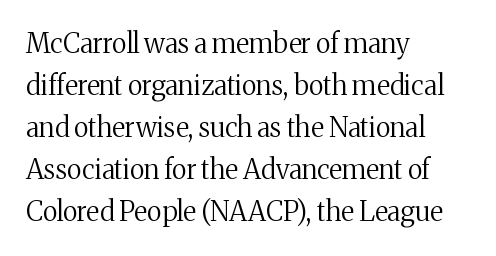
Each new line begins a customary step beneath the previous one. The passage shown is not underscored anywhere. Weight: not bold — regular or lighter. Nope, not italic — everything's standing straight. A classic flush-left, rag-right setting is used for this passage.
